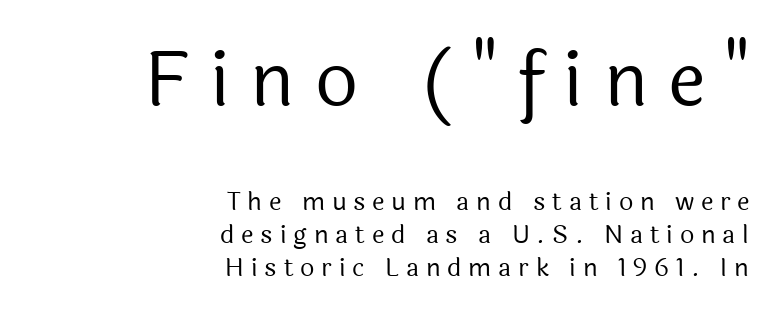
The image shows 75 px regular-weight sans-serif type, upright; set right-aligned, normal line spacing (1.33x), unusually wide letter spacing (+0.27 em), not underlined; the first (top) block is 3.0x larger; a medium x-height.
